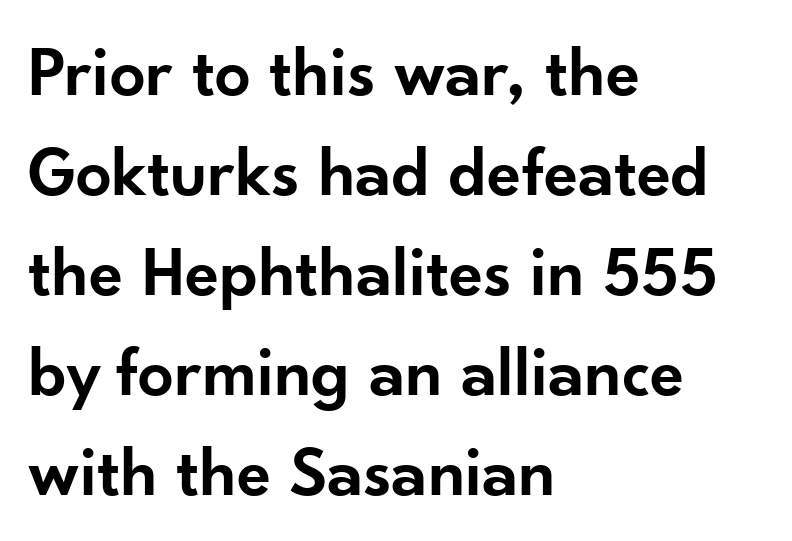
No word sits above an underline. This sample has the flowing, uneven cadence of proportional lettering. Style check: upright. The typesetting leans somewhat heavy: a semibold. Caption: standard tracking, unaltered. In terms of letterform style, serifs are entirely absent.
